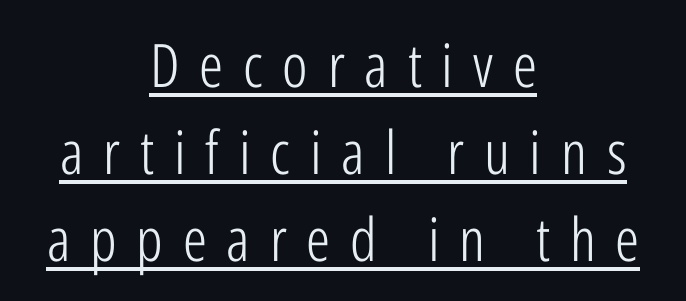
{"serif": "no", "italic": "no", "bold": "no", "weight": "light", "width": "condensed", "stroke_contrast": "low", "x_height": "medium", "monospaced": "no", "underline": "yes", "align": "center", "line_spacing": "normal", "line_spacing_ratio": 1.45, "letter_spacing": "wide", "letter_spacing_em": 0.33, "glyph_px": 60}
